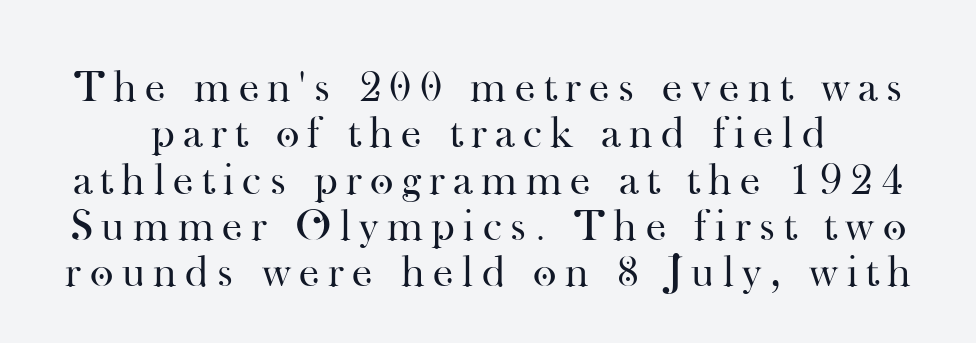
Q: Is the text bold? A: No.
Q: Is the text italic (slanted)? A: No, it is upright.
Q: Is the typeface a serif or a sans-serif typeface? A: Serif.
Q: Is the text underlined? A: No.
Q: Is the spacing between lines tight, normal or loose? A: Tight.
Q: Width (condensed, normal, or wide)? A: Normal.
Q: Stroke contrast? A: High.
Q: x-height? A: Small.
Q: Monospaced? A: No.
